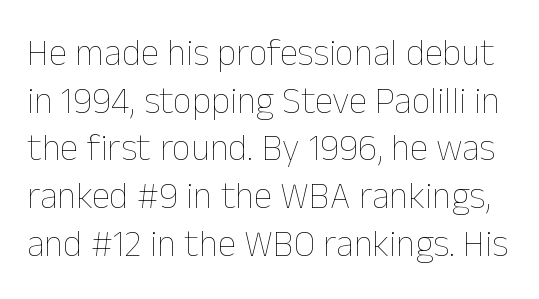
{"italic": "no", "bold": "no", "weight": "thin", "width": "normal", "stroke_contrast": "low", "x_height": "medium", "monospaced": "no", "underline": "no", "line_spacing": "normal", "line_spacing_ratio": 1.29, "letter_spacing": "normal", "letter_spacing_em": 0.0, "glyph_px": 37}
